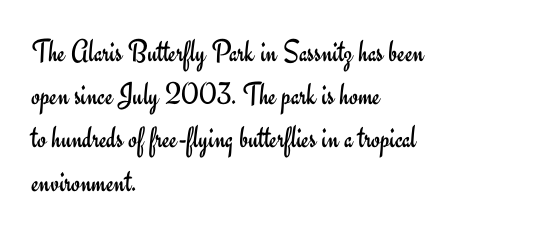
Q: Is the text bold? A: No.
Q: Is the text italic (slanted)? A: Yes.
Q: Is the typeface a serif or a sans-serif typeface? A: Sans-serif.
Q: Is the text underlined? A: No.
Q: How is the paragraph aligned? A: Left-aligned.
Q: Is the spacing between letters normal or unusually wide? A: Normal.
Q: Is the spacing between lines tight, normal or loose? A: Normal.
Q: Width (condensed, normal, or wide)? A: Normal.
Q: Stroke contrast? A: Low.
Q: x-height? A: Small.
Q: Monospaced? A: No.
